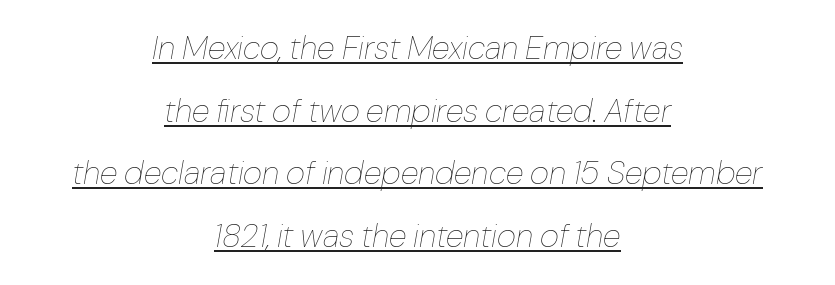
Each line of the rendering has a horizontal stroke beneath the glyphs. Letter spacing: default. A typesetter would call this proportional, since set widths differ per character. Vertical stems look standard width or narrower in stroke. These lines are centered, leaving both edges ragged.
